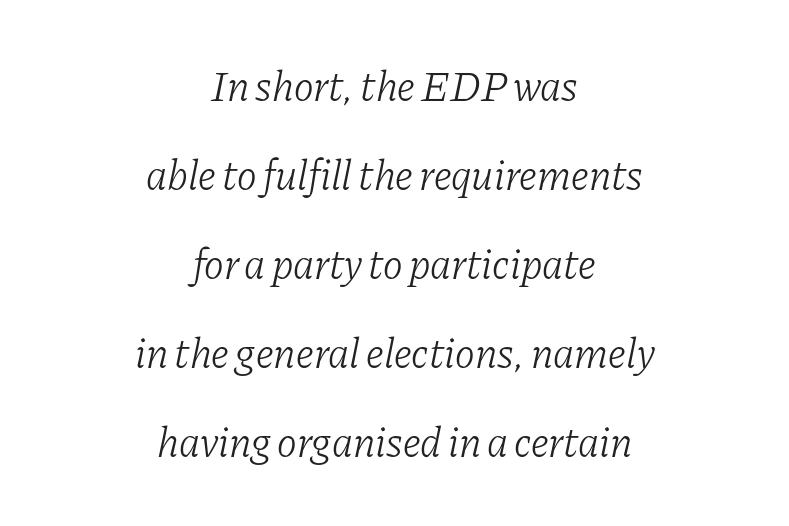
The image shows 42 px light serif type, italic (leaning right); set centered, loose line spacing (2.12x), normal letter spacing, not underlined; low stroke contrast and a medium x-height.
